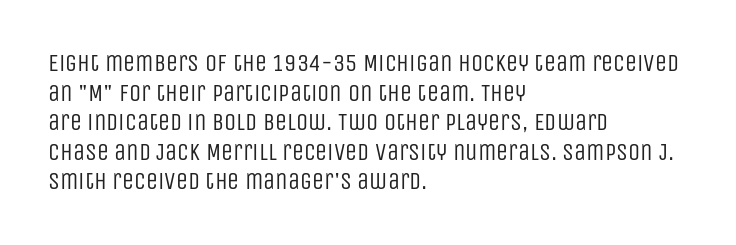
{"italic": "no", "bold": "no", "underline": "no", "align": "left", "line_spacing_ratio": 1.23, "letter_spacing": "normal", "letter_spacing_em": 0.0, "glyph_px": 24}
